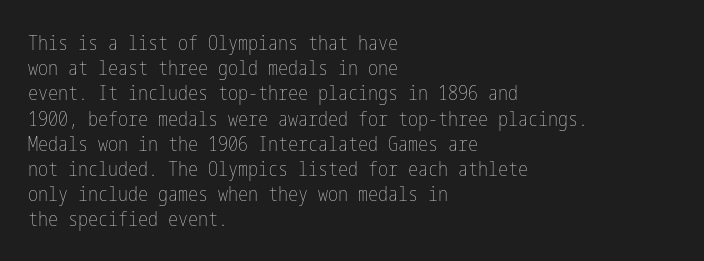
{"italic": "no", "bold": "no", "underline": "no", "align": "left", "line_spacing": "normal", "line_spacing_ratio": 1.26, "letter_spacing": "normal", "letter_spacing_em": 0.0, "glyph_px": 20}
